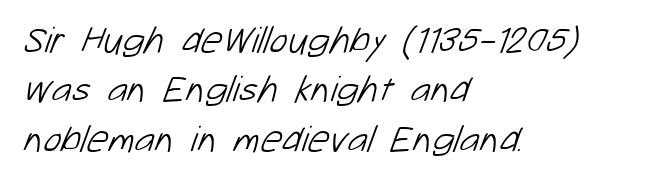
Q: Is the text bold? A: No.
Q: Is the typeface a serif or a sans-serif typeface? A: Sans-serif.
Q: Is the text underlined? A: No.
Q: How is the paragraph aligned? A: Left-aligned.
Q: Is the spacing between letters normal or unusually wide? A: Normal.
Q: Is the spacing between lines tight, normal or loose? A: Normal.
Q: Width (condensed, normal, or wide)? A: Normal.
Q: Stroke contrast? A: Low.
Q: x-height? A: Medium.
Q: Monospaced? A: No.
